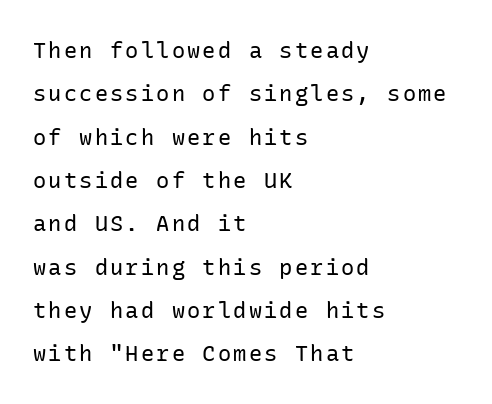
{"italic": "no", "bold": "no", "underline": "no", "align": "left", "line_spacing": "loose", "line_spacing_ratio": 1.97, "glyph_px": 22}
